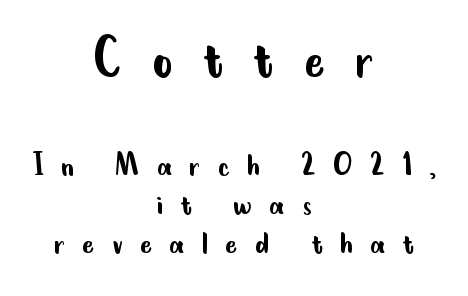
The typesetter chose a symmetrical, centered arrangement here. Does the lettering tilt? It doesn't — this is upright. Each letter's strokes conclude bluntly, with no projecting serifs. You could not count columns in this text — the font is proportionally spaced.
